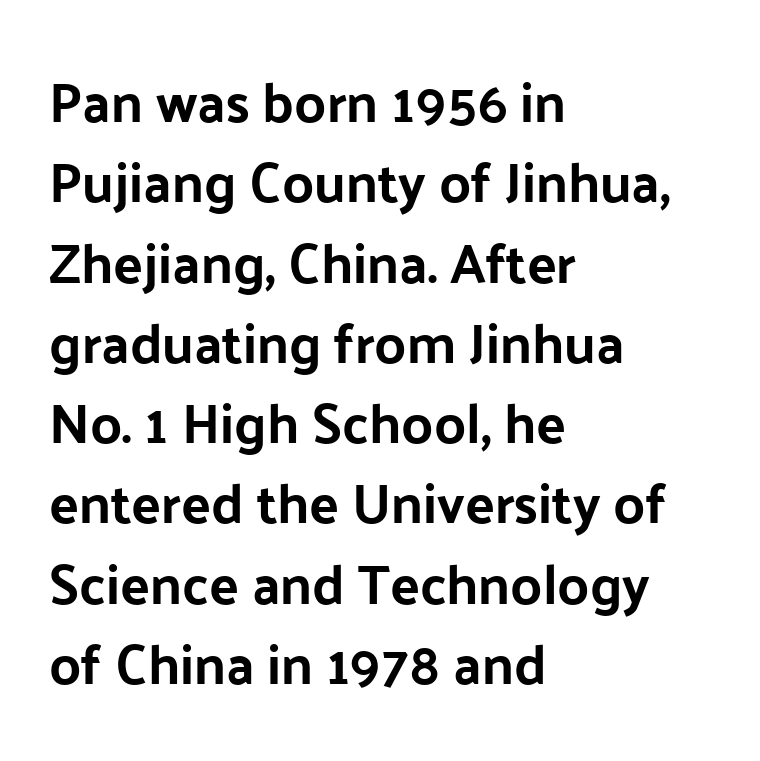
Here the glyphs are tracked normally, forming tight word shapes. The characters display no serif detailing; their extremities are plain. Here the designer chose a conventional face with non-uniform glyph widths. Reading down the column, the eye jumps a familiar distance to each next line. This rendering features lettering with no underline.
